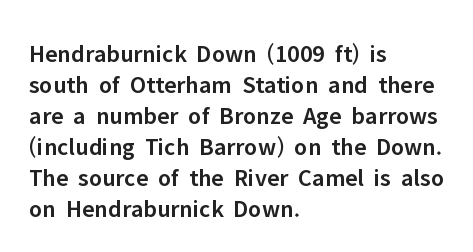
The image shows 25 px text type, upright; set left-aligned, line spacing 1.24x, normal letter spacing, not underlined.
